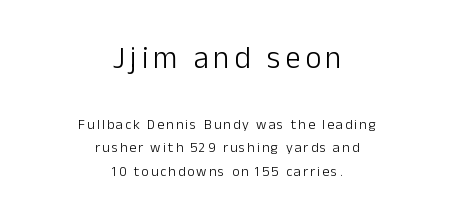
{"serif": "no", "italic": "no", "bold": "no", "weight": "light", "width": "normal", "stroke_contrast": "low", "x_height": "medium", "monospaced": "no", "underline": "no", "align": "center", "line_spacing": "normal", "line_spacing_ratio": 1.66, "larger_block": "first", "size_ratio": 2.21, "glyph_px": 31}
